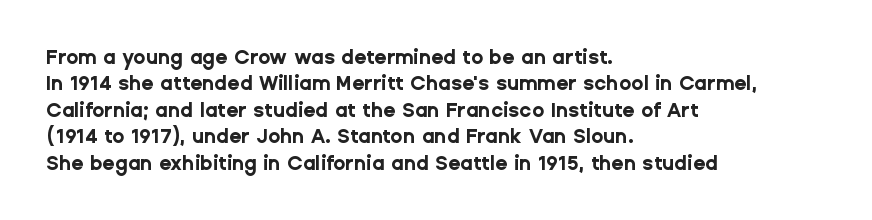
No extra tracking has been applied to these lines. The font is running at its bold setting. Students, observe: this is what conventionally led text looks like. Ascenders rise straight up at ninety degrees.
